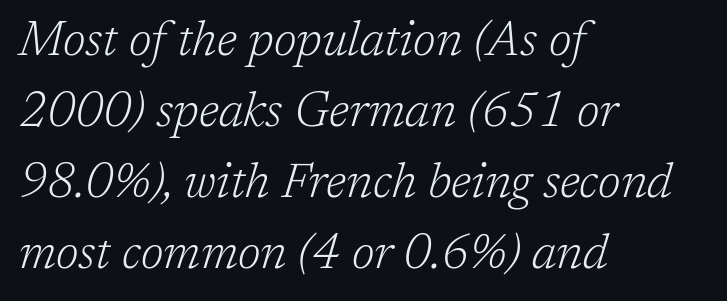
The letters look calm and open, with moderate or lighter stems. Visually the block forms a straight wall on the left and a jagged coastline on the right. The face used here is proportionally spaced, like ordinary book or web type. Yep, that's italic — everything's leaning. Short note: letters normally spaced. The words here are not underlined.
